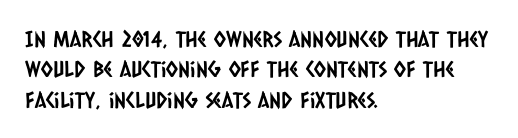
Q: Is the text underlined? A: No.
Q: How is the paragraph aligned? A: Left-aligned.
Q: Is the spacing between letters normal or unusually wide? A: Normal.
Q: Is the spacing between lines tight, normal or loose? A: Normal.
